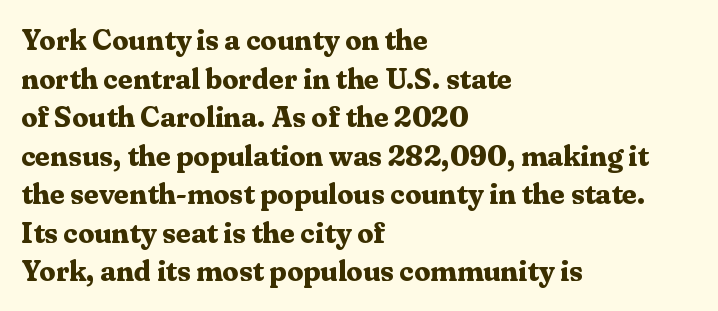
The image shows 29 px bold serif type, upright; set left-aligned, normal line spacing (1.33x), normal letter spacing, not underlined; medium stroke contrast and a medium x-height.
